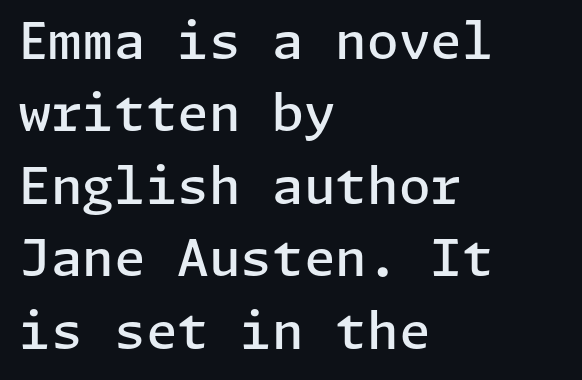
The image shows 51 px semibold sans-serif type, upright; set left-aligned, normal line spacing (1.42x), normal letter spacing, not underlined; low stroke contrast and a medium x-height.
